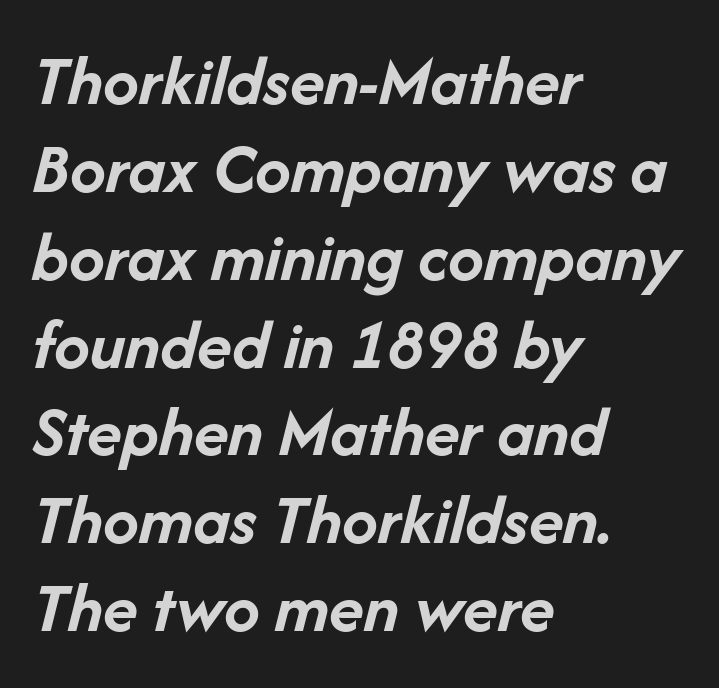
Q: Is the text bold? A: Yes.
Q: Is the text italic (slanted)? A: Yes, it leans right by about 14 degrees.
Q: Is the text underlined? A: No.
Q: How is the paragraph aligned? A: Left-aligned.
Q: Is the spacing between letters normal or unusually wide? A: Normal.
Q: Width (condensed, normal, or wide)? A: Normal.
Q: Stroke contrast? A: Low.
Q: x-height? A: Medium.
Q: Monospaced? A: No.
